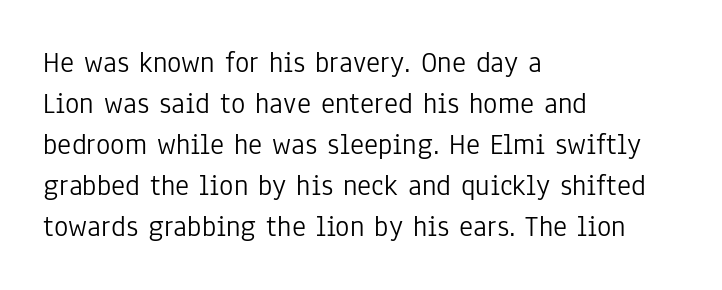
The rendering uses natural spacing where letterforms have individual widths. This sample uses plain, unmodified letter spacing. I'd call this a sans setting — the letters go barefoot. The weight tops out at a normal text grade.
